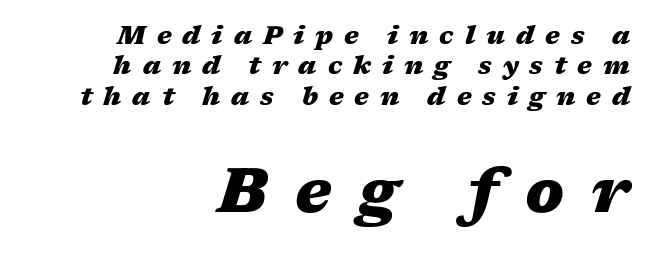
The image shows 62 px heavy, wide type, italic (leaning right); set right-aligned, line spacing 1.22x, unusually wide letter spacing (+0.44 em), not underlined; the second (bottom) block is 2.48x larger; medium stroke contrast and a medium x-height.
